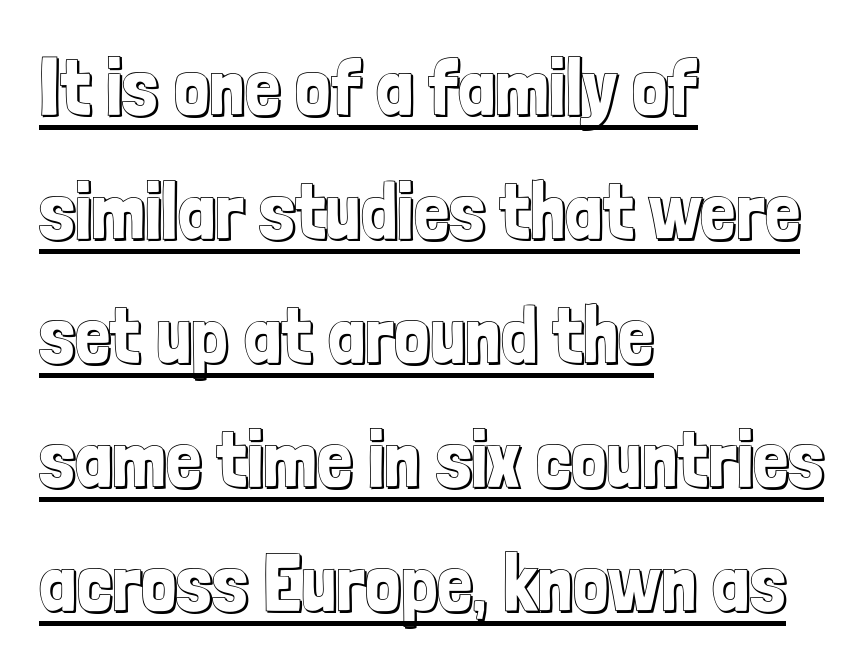
{"italic": "no", "width": "condensed", "x_height": "medium", "monospaced": "no", "underline": "yes", "align": "left", "line_spacing": "normal", "line_spacing_ratio": 1.57, "letter_spacing": "normal", "letter_spacing_em": 0.0, "glyph_px": 79}
